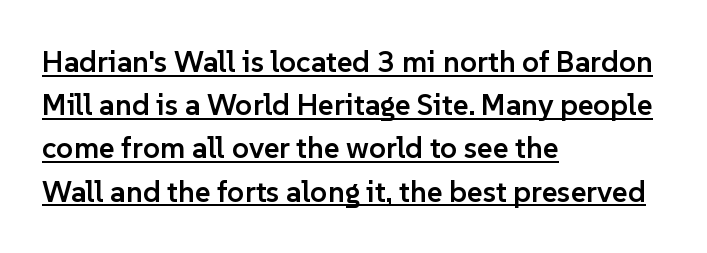
The image shows 30 px semibold sans-serif type, upright; set left-aligned, normal line spacing (1.44x), normal letter spacing, underlined; low stroke contrast and a medium x-height.
